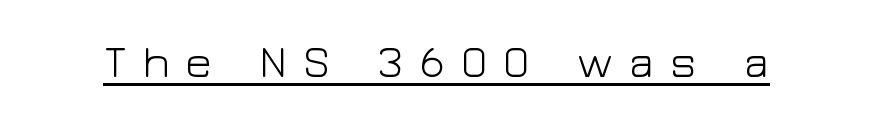
The rendering shows plain stroke endings on the letterforms — a sans-serif design. A quiet, ordinary-to-light weight characterises the typeface. Letter spacing: wide. Designer's note — italics off, roman on.
